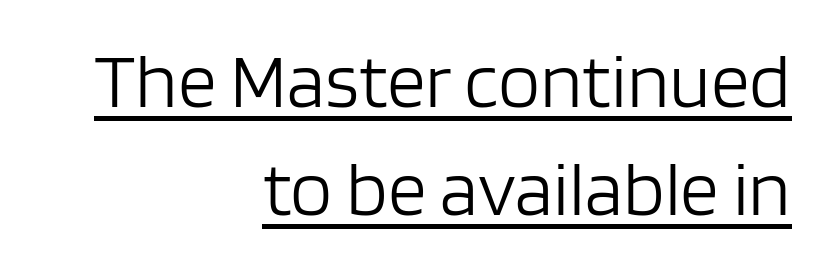
{"serif": "no", "italic": "no", "bold": "no", "weight": "light", "width": "normal", "stroke_contrast": "low", "x_height": "large", "monospaced": "no", "underline": "yes", "align": "right", "line_spacing": "normal", "line_spacing_ratio": 1.4, "letter_spacing": "normal", "letter_spacing_em": 0.0, "glyph_px": 77}
